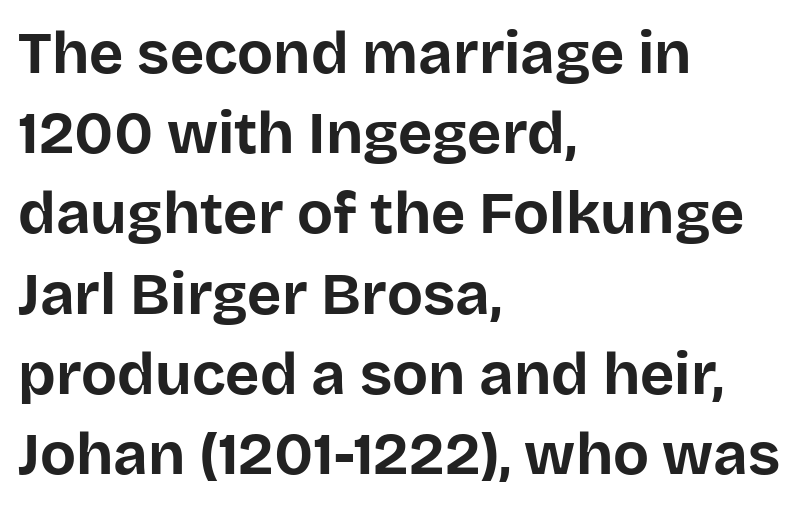
The image shows 59 px bold sans-serif type, upright; set left-aligned, normal line spacing (1.36x), normal letter spacing, not underlined; low stroke contrast and a large x-height.
